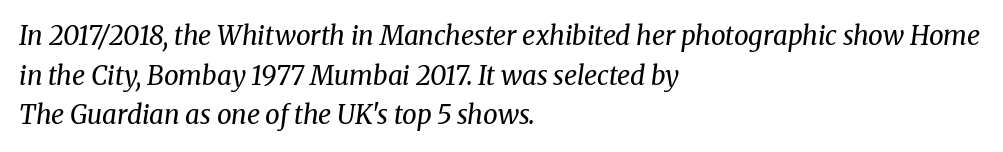
The paragraph shown leans on its left margin. Does the leading feel generous? No, just average. Descenders are the only things crossing below the line. These lines keep a tight, regular rhythm from letter to letter. The typography opts for an oblique posture over an upright one. Caption: face not bold, strokes unweighted.
